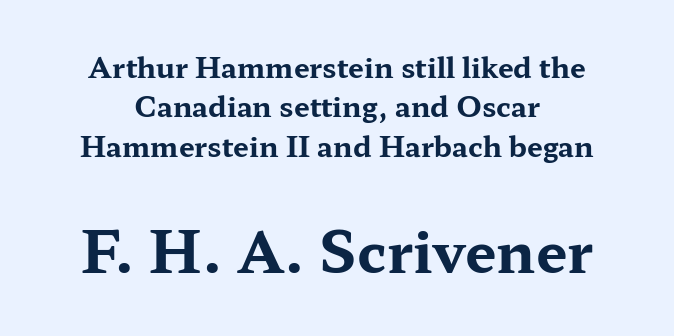
Q: Is the text bold? A: Yes.
Q: Is the text italic (slanted)? A: No, it is upright.
Q: Is the typeface a serif or a sans-serif typeface? A: Serif.
Q: Is the text underlined? A: No.
Q: Is the spacing between letters normal or unusually wide? A: Normal.
Q: Is the spacing between lines tight, normal or loose? A: Normal.
Q: Which block of text is set in a larger size, the first (top) or the second (bottom)? A: The second (bottom) one.
Q: Width (condensed, normal, or wide)? A: Wide.
Q: Stroke contrast? A: Medium.
Q: x-height? A: Medium.
Q: Monospaced? A: No.
